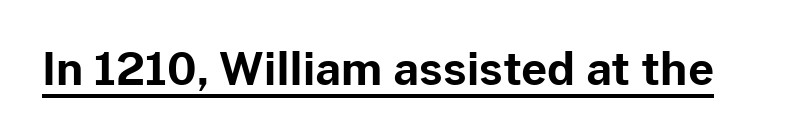
The characters display no serif detailing; their extremities are plain. Each line of the rendering has a horizontal stroke beneath the glyphs. Proportional: the letters do not fall into vertical columns. The rendering keeps characters at their native spacing.
